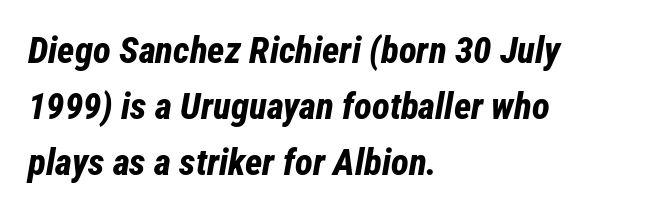
Q: Is the text bold? A: Yes.
Q: Is the text italic (slanted)? A: Yes, it leans right by about 12 degrees.
Q: Is the text underlined? A: No.
Q: How is the paragraph aligned? A: Left-aligned.
Q: Is the spacing between letters normal or unusually wide? A: Normal.
Q: Is the spacing between lines tight, normal or loose? A: Normal.
Q: Width (condensed, normal, or wide)? A: Condensed.
Q: Stroke contrast? A: Low.
Q: x-height? A: Medium.
Q: Monospaced? A: No.
